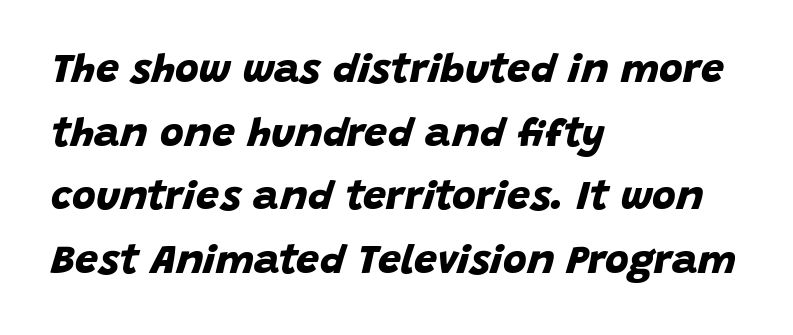
The image shows 41 px bold sans-serif type; set left-aligned, normal line spacing (1.55x), normal letter spacing, not underlined; low stroke contrast and a large x-height.
